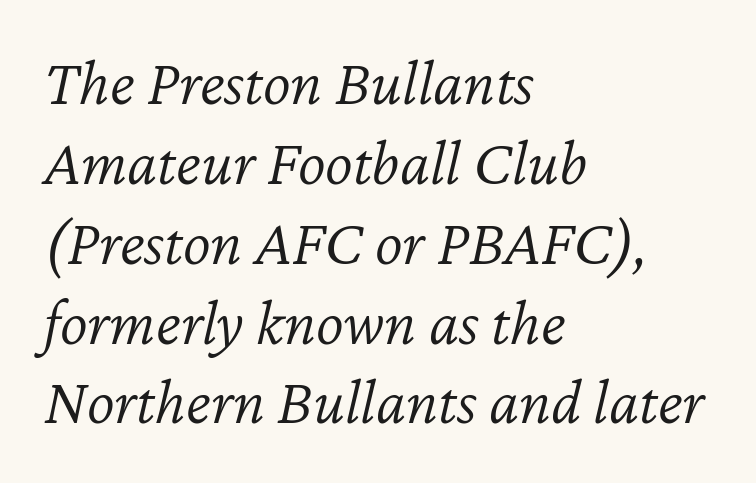
The image shows 66 px light type, italic (leaning right); set left-aligned, line spacing 1.21x, normal letter spacing, not underlined; low stroke contrast and a medium x-height.
